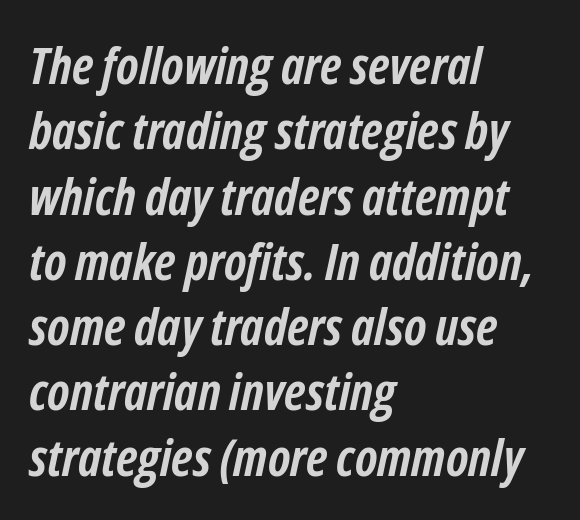
Think of a printed novel: that variable character pitch is what you see here. Evenly set lines give the paragraph a standard silhouette. The compositor pushed each line to the left boundary. Plain, unruled lines of type. The rendering uses a bold face; every stroke is thick and dark.
